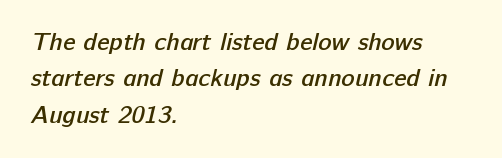
{"bold": "semi", "underline": "no", "align": "left", "line_spacing": "normal", "line_spacing_ratio": 1.46, "letter_spacing": "normal", "letter_spacing_em": 0.0, "glyph_px": 25}
